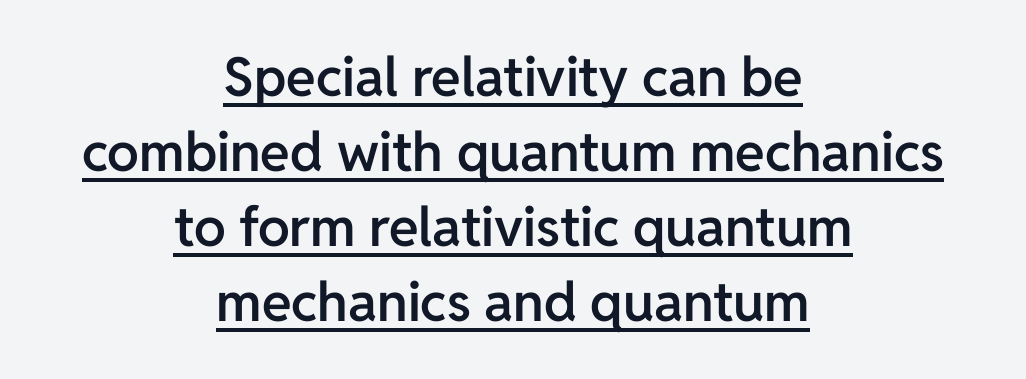
The image shows 54 px semibold sans-serif type, upright; set centered, normal line spacing (1.39x), normal letter spacing, underlined; low stroke contrast and a medium x-height.
